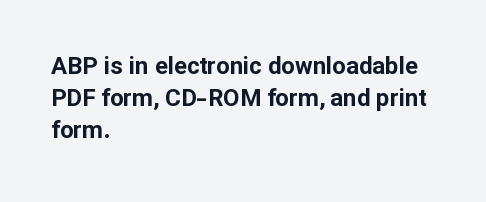
Heavy-handed strokes throughout: this text is bold. Ordinary non-slanted type is in use. The text block is weighted toward the left margin, trailing off unevenly rightward. Students, observe: this is what conventionally led text looks like. Students, note that the glyphs here touch the page at normal intervals. The words here are not underlined.
